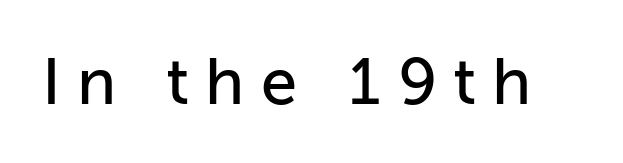
{"serif": "no", "italic": "no", "width": "normal", "stroke_contrast": "low", "x_height": "medium", "monospaced": "no", "underline": "no", "letter_spacing": "wide", "letter_spacing_em": 0.25, "glyph_px": 65}
